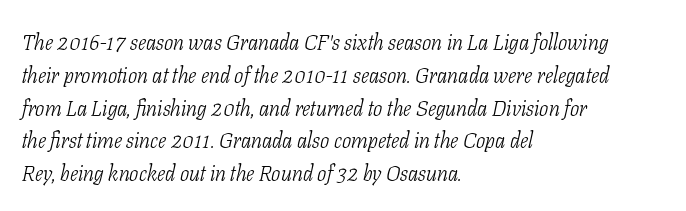
The image shows 22 px text type, italic (leaning right); set left-aligned, normal line spacing (1.49x), normal letter spacing, not underlined.
